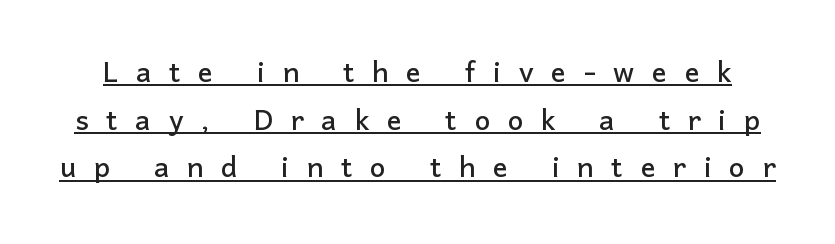
This sample has the flowing, uneven cadence of proportional lettering. In designer terms, the underline attribute is active on this setting. A typesetter would label this face a sans. The vertical gap from one line to the next is medium. Between one letter and the next there's a generous, obvious gap.
